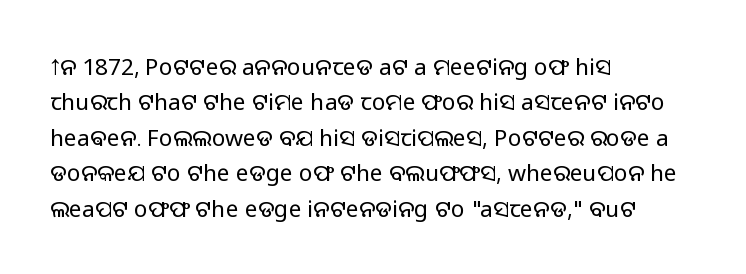
The image shows 23 px text type, upright; set left-aligned, normal line spacing (1.54x), normal letter spacing, not underlined.
